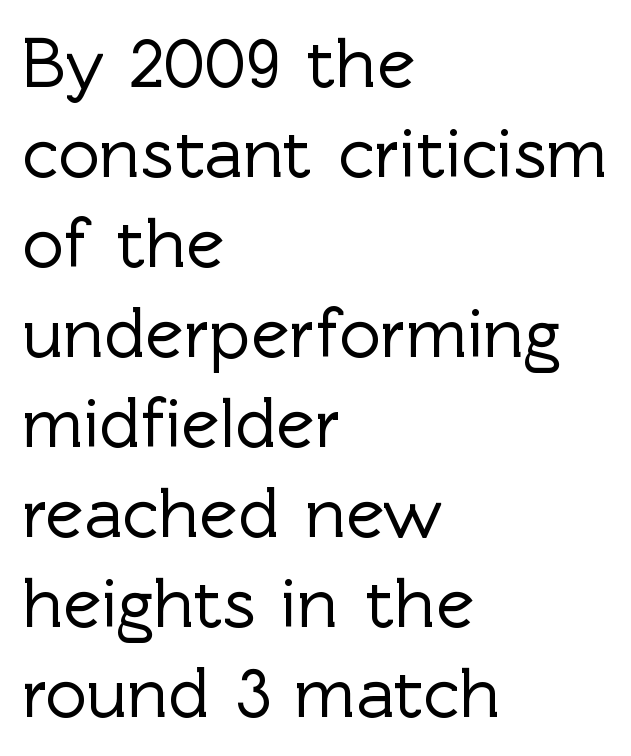
The image shows 72 px sans-serif type, upright; set left-aligned, normal line spacing (1.25x), normal letter spacing, not underlined; a medium x-height.
